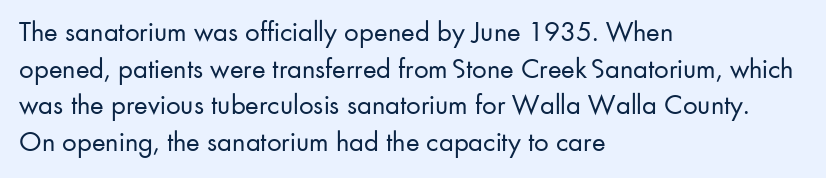
Proportional: the letters do not fall into vertical columns. No italicization has been applied; the sample stays upright. Each letter's strokes conclude bluntly, with no projecting serifs. What stands out about the letter spacing? Nothing — it is the standard amount. No word sits above an underline. Caption: multi-line text, flush left, ragged right.
